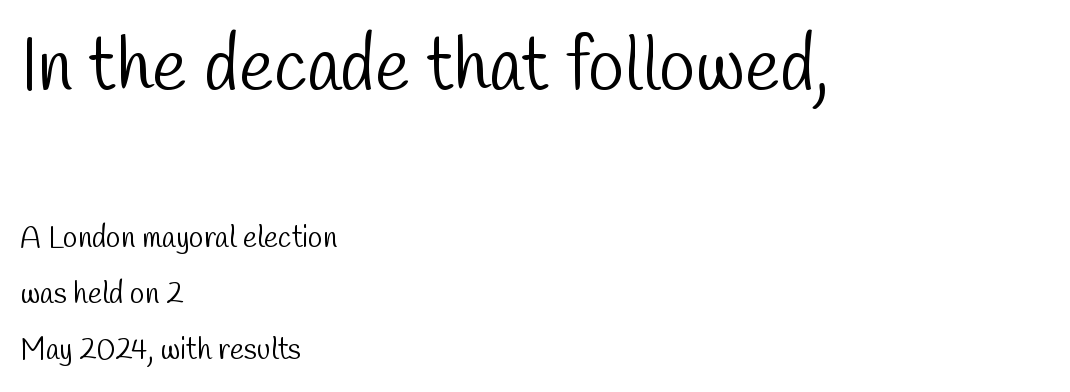
The image shows 74 px light, condensed sans-serif type; set left-aligned, line spacing 1.87x, normal letter spacing, not underlined; the first (top) block is 2.47x larger; low stroke contrast and a medium x-height.
